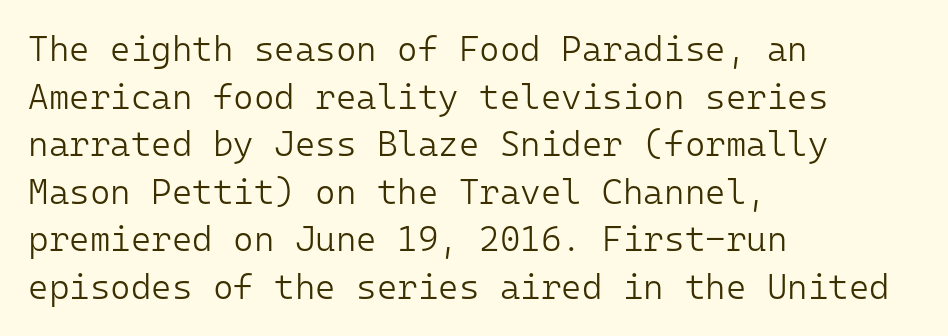
{"serif": "no", "italic": "no", "bold": "no", "weight": "light", "width": "normal", "stroke_contrast": "low", "x_height": "medium", "monospaced": "yes", "underline": "no", "align": "left", "line_spacing": "normal", "line_spacing_ratio": 1.36, "letter_spacing": "normal", "letter_spacing_em": 0.0, "glyph_px": 35}
